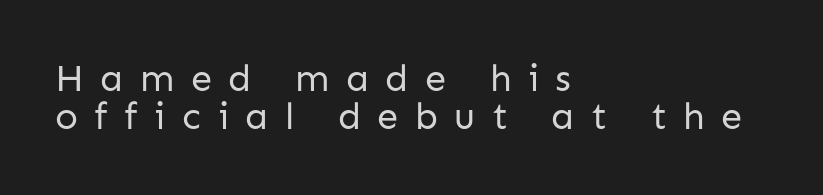
These lines are rendered in a variable-pitch font. The designer dialed line spacing down below the default. Teacher's note: observe the even left margin — that is flush-left alignment. The letters stand straight up with perfectly vertical stems.
